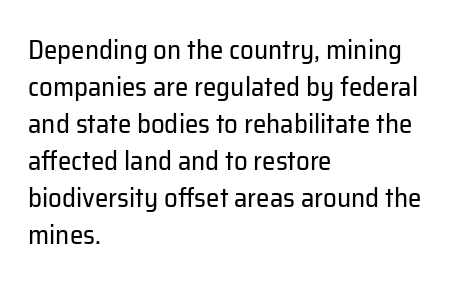
The image shows 27 px text type, upright; set left-aligned, normal line spacing (1.37x), normal letter spacing, not underlined.
